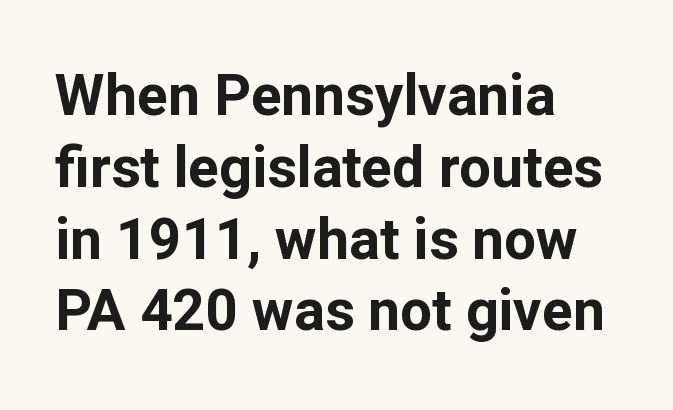
The image shows 57 px bold sans-serif type, upright; set left-aligned, normal line spacing (1.26x), normal letter spacing, not underlined; low stroke contrast and a medium x-height.
